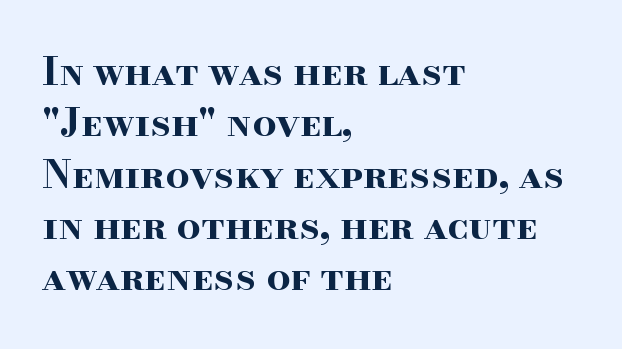
{"serif": "yes", "italic": "no", "bold": "yes", "weight": "bold", "width": "wide", "stroke_contrast": "high", "x_height": "small", "monospaced": "no", "underline": "no", "align": "left", "line_spacing": "normal", "line_spacing_ratio": 1.35, "letter_spacing": "normal", "letter_spacing_em": 0.0, "glyph_px": 38}
